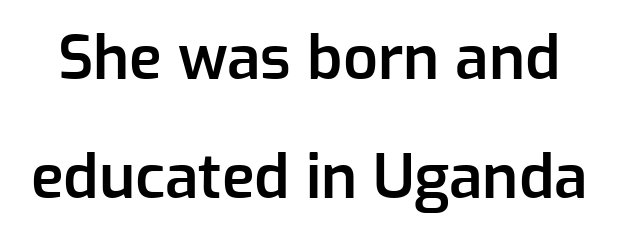
Q: Is the text bold? A: Semi-bold.
Q: Is the text italic (slanted)? A: No, it is upright.
Q: Is the typeface a serif or a sans-serif typeface? A: Sans-serif.
Q: Is the text underlined? A: No.
Q: Is the spacing between letters normal or unusually wide? A: Normal.
Q: Is the spacing between lines tight, normal or loose? A: Loose.
Q: Width (condensed, normal, or wide)? A: Normal.
Q: Stroke contrast? A: Low.
Q: x-height? A: Medium.
Q: Monospaced? A: No.
